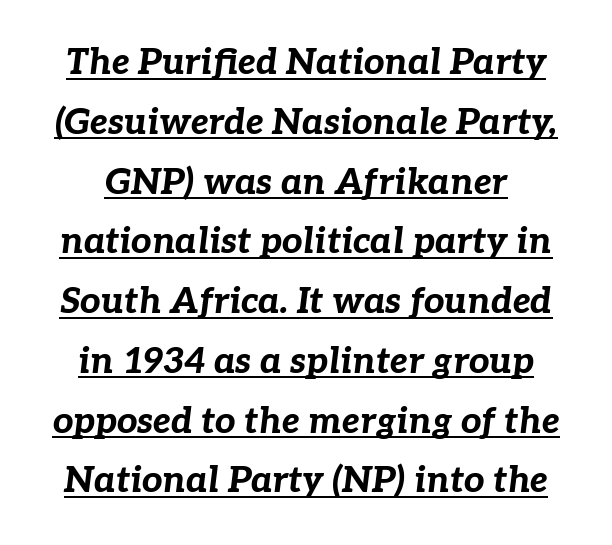
Think of a printed novel: that variable character pitch is what you see here. The typography opts for an oblique posture over an upright one. Does the weight exceed regular? Yes, all the way to bold. Decoration check: the copy is underlined. One glance says typical: line gaps are just what's usual. Is the letter spacing exaggerated? No — it looks like the ordinary default.
